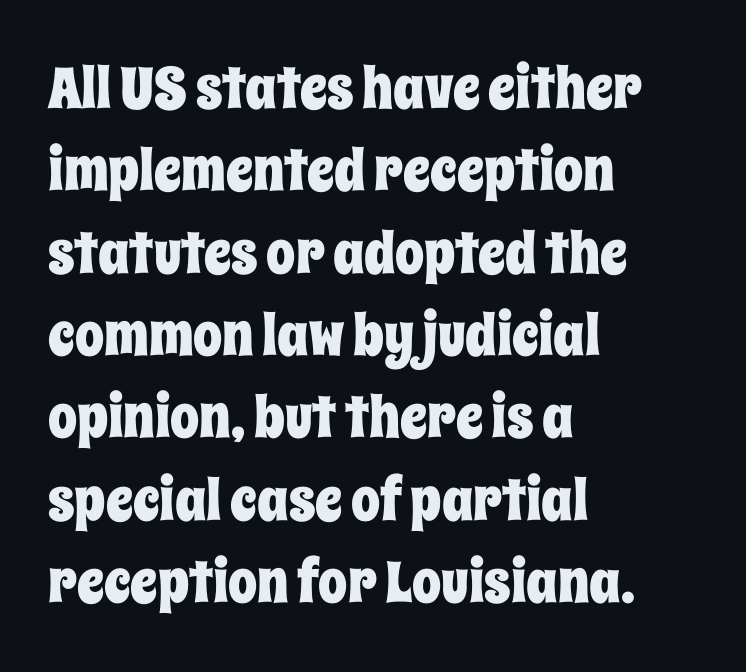
{"italic": "no", "width": "condensed", "stroke_contrast": "low", "x_height": "large", "monospaced": "no", "underline": "no", "align": "left", "line_spacing": "normal", "line_spacing_ratio": 1.42, "letter_spacing": "normal", "letter_spacing_em": 0.0, "glyph_px": 58}
